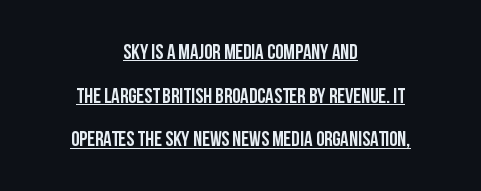
The lettering stays uniformly vertical, giving the passage a roman look. Each line of the rendering has a horizontal stroke beneath the glyphs. Widely set lines give the paragraph a tall, airy silhouette. Honestly, the letter spacing is just normal — you wouldn't notice it. A centered setting, common on invitations and titles, is used for this passage.
